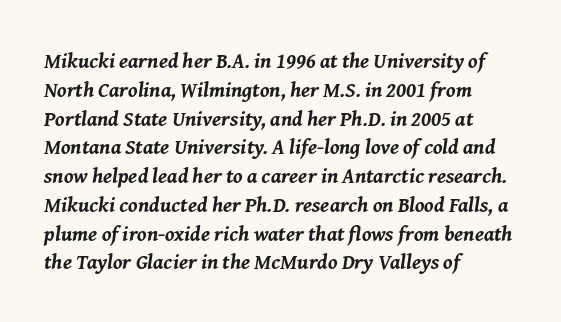
Default kerning and tracking; the words read as compact shapes. Decoration check: the copy has no underline. One-word summary of the alignment: left. Summary of vertical rhythm: regular, with standard interline spacing.
